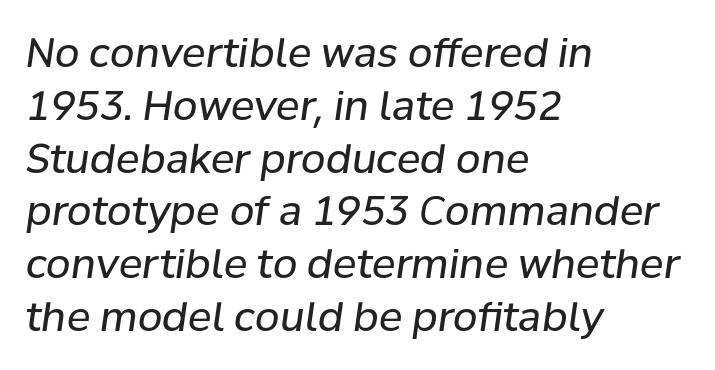
The image shows 40 px regular-weight type, italic (leaning right); set left-aligned, normal line spacing (1.32x), normal letter spacing, not underlined; low stroke contrast and a medium x-height.
